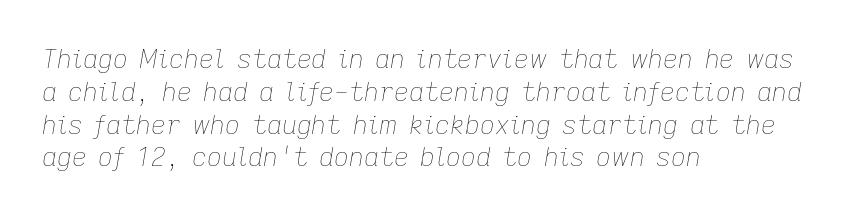
Left-aligned paragraph, ragged on the right. The type is set solid horizontally, with unmodified tracking. This reads as an unemphasized weight, regular at the heaviest. Evenly set lines give the paragraph a standard silhouette.
